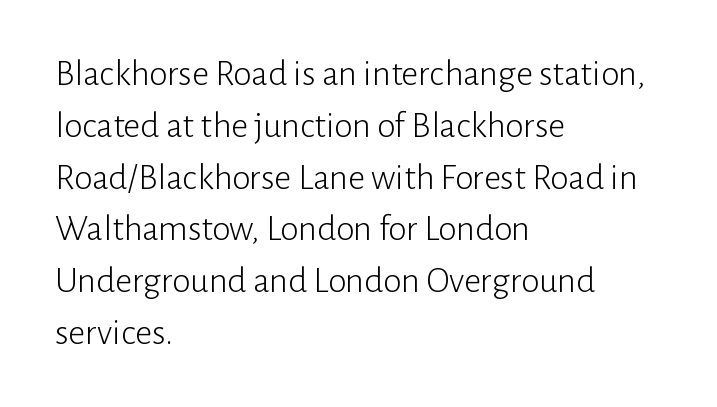
The image shows 37 px light sans-serif type, upright; set left-aligned, normal line spacing (1.4x), normal letter spacing, not underlined; low stroke contrast and a medium x-height.
